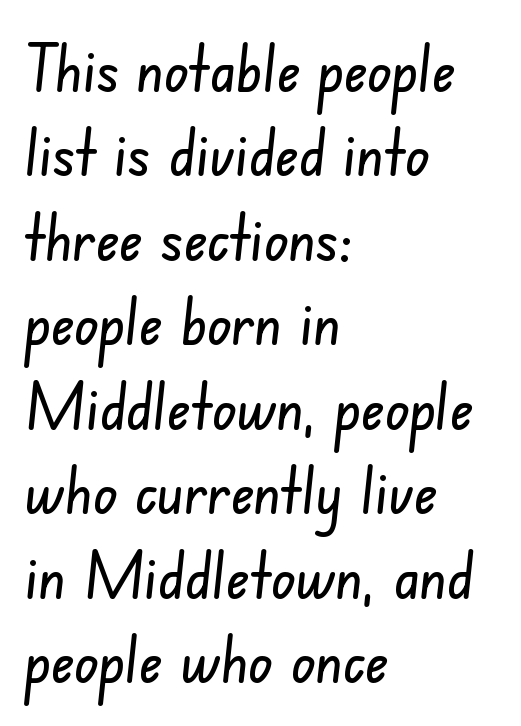
The image shows 64 px condensed sans-serif type; set left-aligned, normal line spacing (1.32x), normal letter spacing, not underlined; low stroke contrast and a small x-height.
